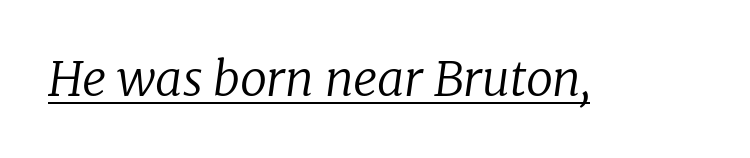
Each letter keeps its own natural width here, so spacing adapts to shape. An italicized treatment has been applied to the whole sample. These lines are composed in type with serifs. No letter is thick-stroked: the sample isn't bold. Default kerning and tracking; the words read as compact shapes. Underlining? Definitely there.
